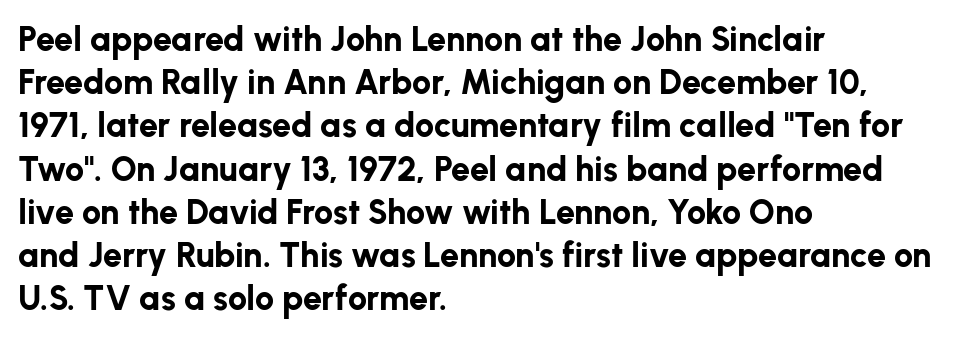
Inter-character spacing is left at the font's built-in metrics. Designer's note — italics off, roman on. Nope, no serifs anywhere on these letters. Glance below the letters and you will spot only blank space. Is there much room between lines? A standard amount, neither cramped nor airy. Proportional: the letters do not fall into vertical columns.
